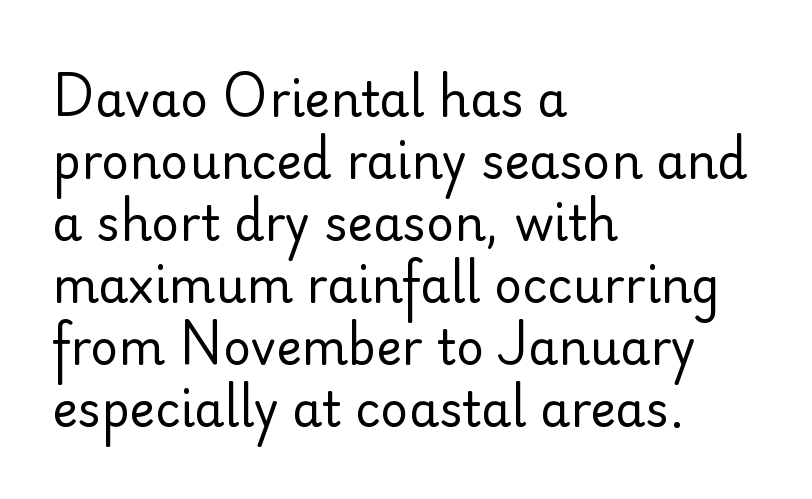
Q: Is the text bold? A: No.
Q: Is the text italic (slanted)? A: No, it is upright.
Q: Is the typeface a serif or a sans-serif typeface? A: Sans-serif.
Q: Is the text underlined? A: No.
Q: How is the paragraph aligned? A: Left-aligned.
Q: Is the spacing between letters normal or unusually wide? A: Normal.
Q: Is the spacing between lines tight, normal or loose? A: Normal.
Q: Width (condensed, normal, or wide)? A: Normal.
Q: Stroke contrast? A: Low.
Q: x-height? A: Small.
Q: Monospaced? A: No.
